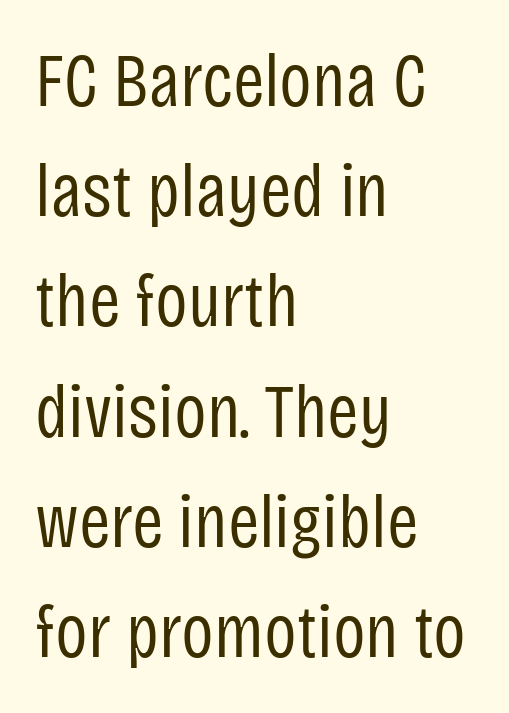
{"serif": "no", "italic": "no", "bold": "no", "weight": "regular", "width": "condensed", "stroke_contrast": "low", "x_height": "large", "monospaced": "no", "underline": "no", "align": "left", "line_spacing": "normal", "line_spacing_ratio": 1.45, "letter_spacing": "normal", "letter_spacing_em": 0.0, "glyph_px": 76}
